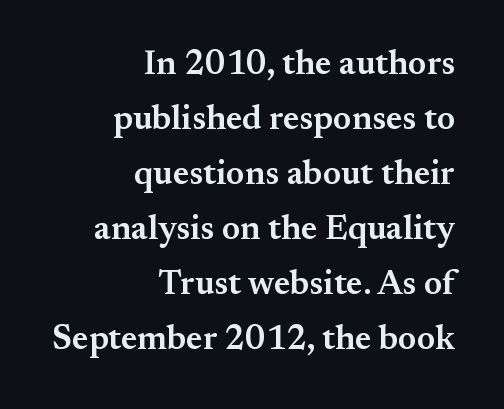
{"serif": "yes", "italic": "no", "bold": "semi", "weight": "semibold", "width": "normal", "stroke_contrast": "medium", "x_height": "small", "monospaced": "no", "underline": "no", "align": "right", "line_spacing": "normal", "line_spacing_ratio": 1.62, "letter_spacing": "normal", "letter_spacing_em": 0.0, "glyph_px": 34}
